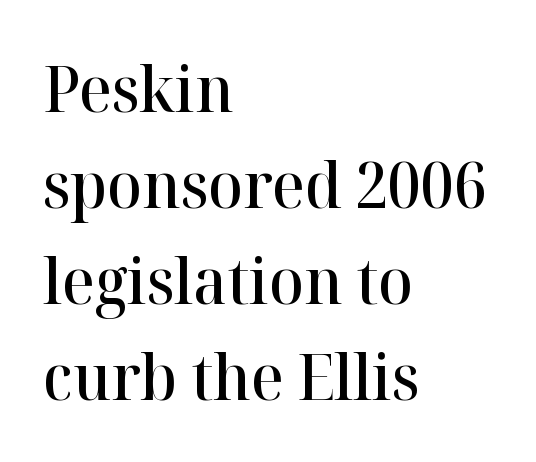
The image shows 64 px semibold serif type, upright; set left-aligned, normal line spacing (1.5x), normal letter spacing, not underlined; high stroke contrast and a medium x-height.
